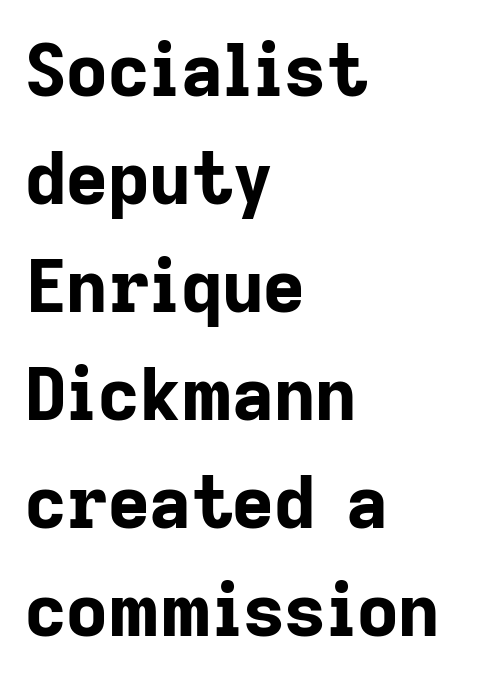
The image shows 72 px bold sans-serif type, upright; set left-aligned, normal line spacing (1.5x), normal letter spacing, not underlined; low stroke contrast and a medium x-height.
